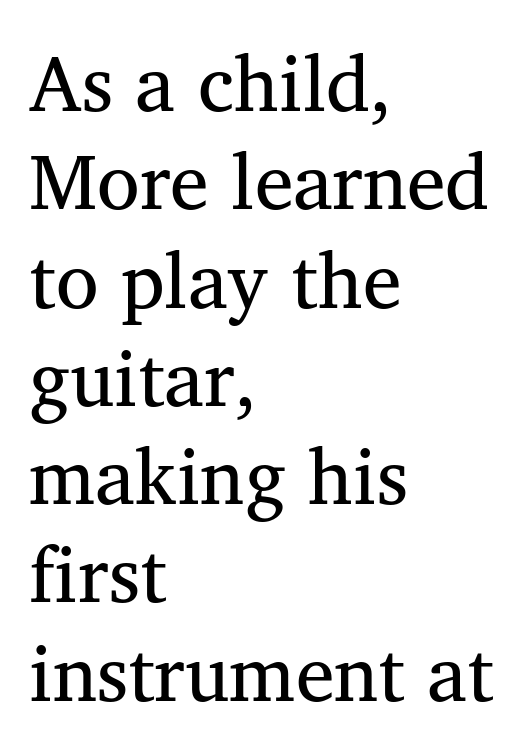
{"serif": "yes", "bold": "no", "weight": "regular", "width": "normal", "stroke_contrast": "medium", "x_height": "medium", "monospaced": "no", "underline": "no", "align": "left", "line_spacing": "normal", "line_spacing_ratio": 1.26, "letter_spacing": "normal", "letter_spacing_em": 0.0, "glyph_px": 78}
